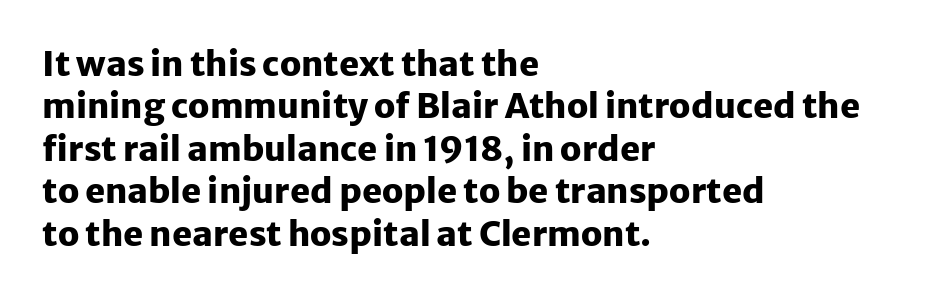
{"serif": "no", "italic": "no", "bold": "yes", "weight": "heavy", "width": "normal", "stroke_contrast": "low", "x_height": "medium", "monospaced": "no", "underline": "no", "align": "left", "line_spacing": "normal", "line_spacing_ratio": 1.25, "letter_spacing": "normal", "letter_spacing_em": 0.0, "glyph_px": 34}
